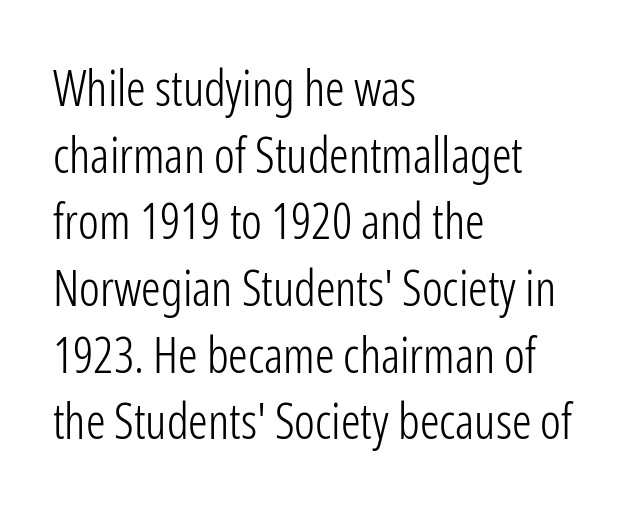
Q: Is the text bold? A: No.
Q: Is the text italic (slanted)? A: No, it is upright.
Q: Is the typeface a serif or a sans-serif typeface? A: Sans-serif.
Q: Is the text underlined? A: No.
Q: How is the paragraph aligned? A: Left-aligned.
Q: Is the spacing between letters normal or unusually wide? A: Normal.
Q: Is the spacing between lines tight, normal or loose? A: Normal.
Q: Width (condensed, normal, or wide)? A: Condensed.
Q: Stroke contrast? A: Low.
Q: x-height? A: Medium.
Q: Monospaced? A: No.
